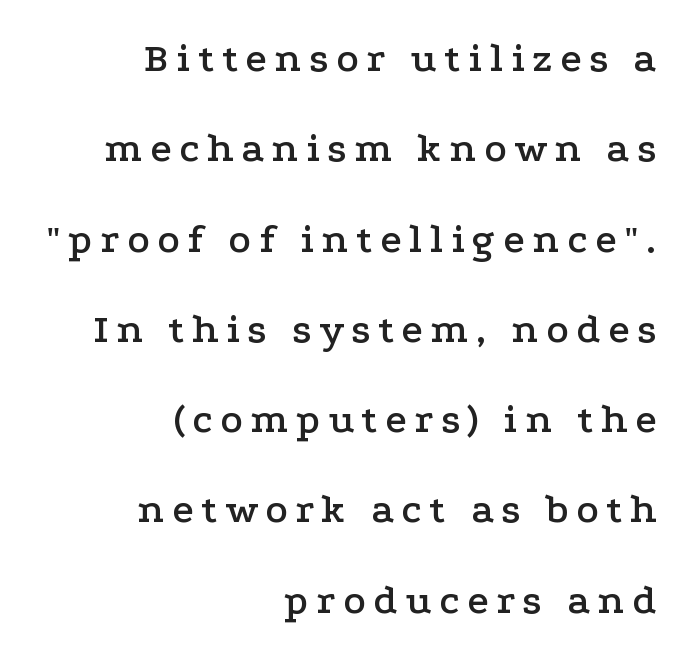
{"serif": "yes", "italic": "no", "width": "wide", "stroke_contrast": "low", "x_height": "medium", "monospaced": "no", "underline": "no", "align": "right", "line_spacing": "loose", "line_spacing_ratio": 2.15, "glyph_px": 42}
